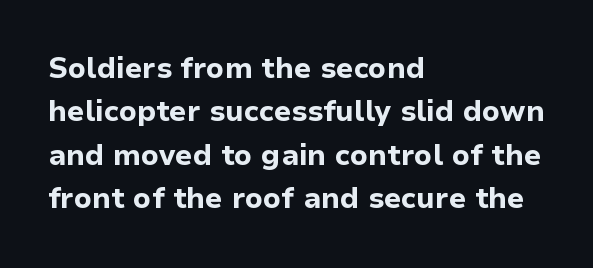
{"serif": "no", "italic": "no", "bold": "yes", "weight": "bold", "width": "normal", "stroke_contrast": "low", "x_height": "medium", "monospaced": "no", "underline": "no", "align": "left", "line_spacing": "normal", "line_spacing_ratio": 1.5, "letter_spacing": "normal", "letter_spacing_em": 0.0, "glyph_px": 29}
